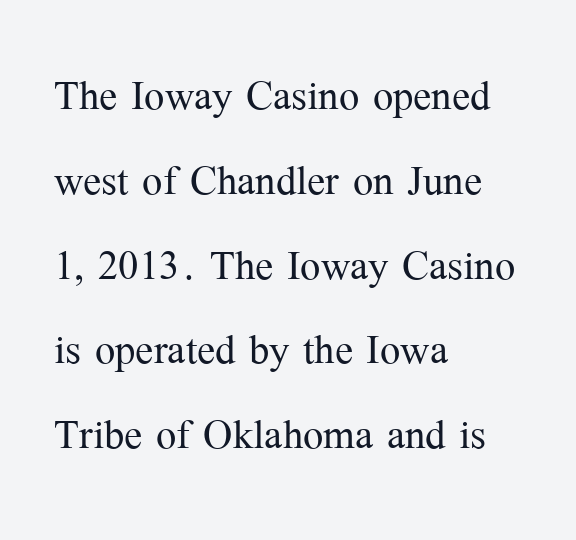
{"serif": "yes", "italic": "no", "bold": "no", "weight": "light", "width": "normal", "stroke_contrast": "medium", "x_height": "medium", "monospaced": "no", "underline": "no", "align": "left", "line_spacing": "normal", "line_spacing_ratio": 1.57, "letter_spacing": "normal", "letter_spacing_em": 0.0, "glyph_px": 54}
